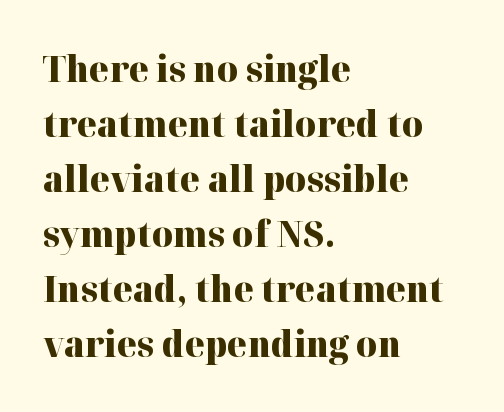
The image shows 36 px heavy serif type, upright; set left-aligned, normal line spacing (1.53x), normal letter spacing, not underlined; high stroke contrast and a medium x-height.
